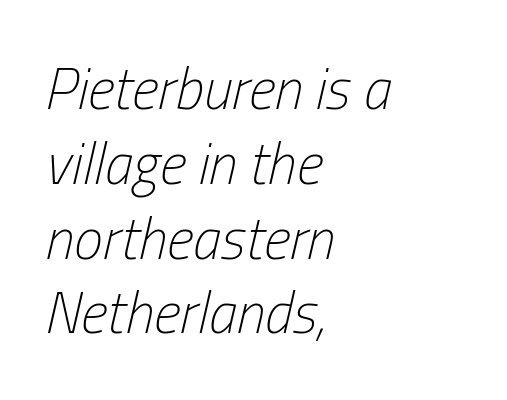
Q: Is the text bold? A: No.
Q: Is the text italic (slanted)? A: Yes, it leans right by about 13 degrees.
Q: Is the text underlined? A: No.
Q: How is the paragraph aligned? A: Left-aligned.
Q: Is the spacing between letters normal or unusually wide? A: Normal.
Q: Is the spacing between lines tight, normal or loose? A: Normal.
Q: Width (condensed, normal, or wide)? A: Condensed.
Q: Stroke contrast? A: Low.
Q: x-height? A: Medium.
Q: Monospaced? A: No.
